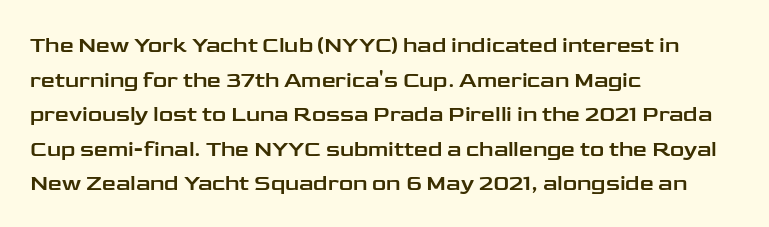
The setting favours the left margin, as ordinary paragraphs usually do. The letters stand straight up with perfectly vertical stems. Baseline-to-baseline distance is the conventional proportion of letter height. Beneath every word, the page is bare. Is the letter spacing exaggerated? No — it looks like the ordinary default.
